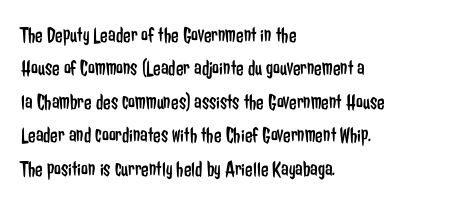
The image shows 22 px text type, upright; set left-aligned, normal line spacing (1.52x), normal letter spacing, not underlined.
